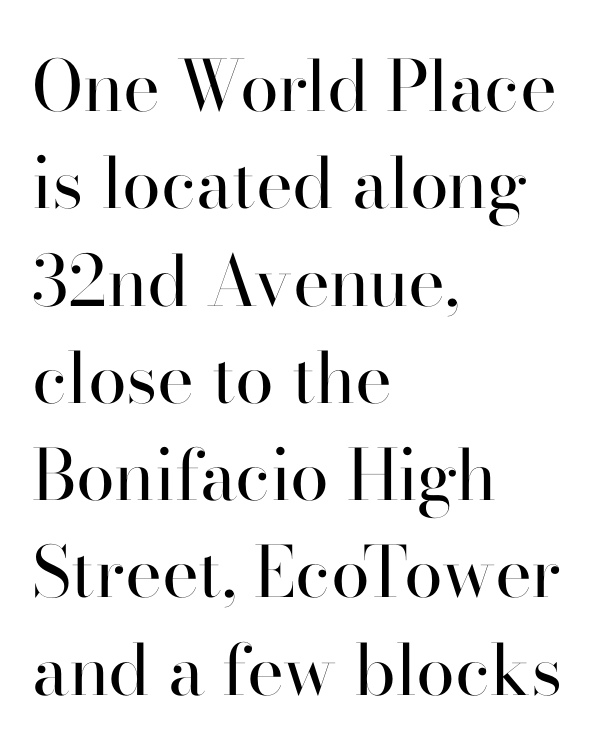
The image shows 70 px regular-weight serif type, upright; set left-aligned, normal line spacing (1.39x), normal letter spacing, not underlined; high stroke contrast and a small x-height.
